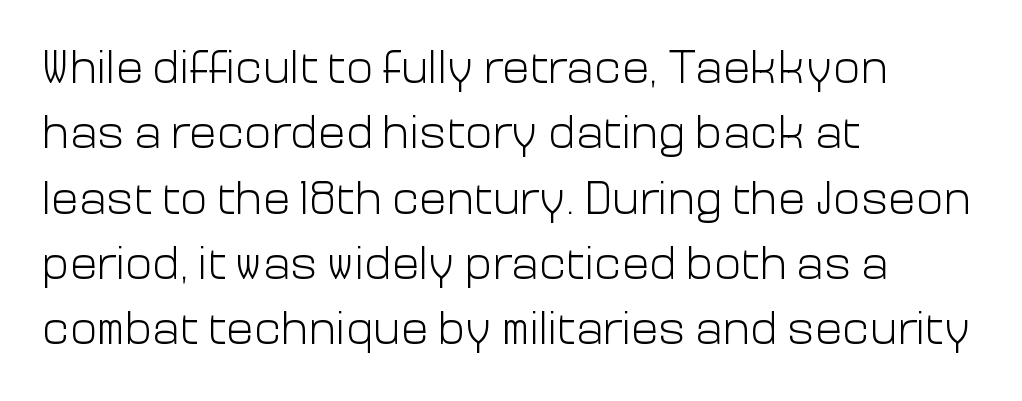
No word sits above an underline. One glance says typical: line gaps are just what's usual. Short and long lines alike share a common starting point at left. Ascenders rise straight up at ninety degrees.
